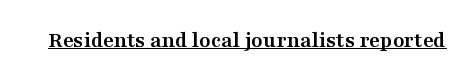
Heavy, bold letterforms. A rule runs beneath these lines of type. The type is set solid horizontally, with unmodified tracking. The lettering stays uniformly vertical, giving the passage a roman look.
